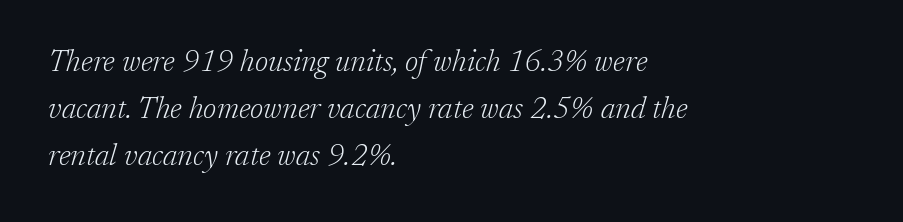
In terms of leading, this rendering sits right in the middle. No letter is thick-stroked: the sample isn't bold. Caption: standard tracking, unaltered. Notice how the passage keeps a crisp vertical edge on the left only.
